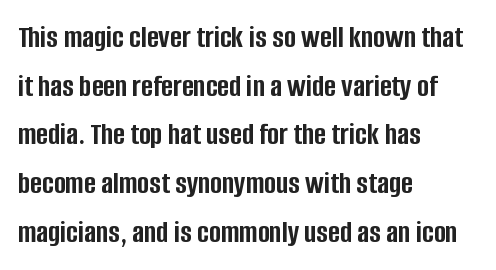
{"serif": "no", "italic": "no", "bold": "yes", "weight": "semibold", "width": "condensed", "stroke_contrast": "low", "x_height": "large", "monospaced": "no", "underline": "no", "align": "left", "line_spacing": "normal", "line_spacing_ratio": 1.52, "letter_spacing": "normal", "letter_spacing_em": 0.0, "glyph_px": 32}
